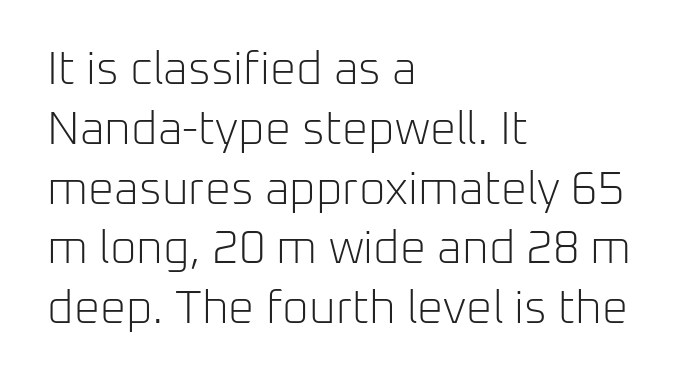
This rendering features lettering with no underline. The block of text has a typical density, with ordinary space between rows. You could call the tracking neutral — neither tight nor loose. The typesetter chose a ragged-right arrangement here. This reads as an unemphasized weight, regular at the heaviest.
